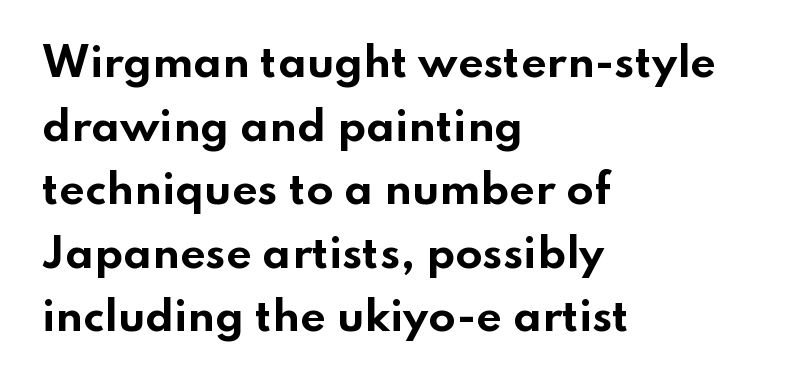
Proportional: the letters do not fall into vertical columns. Successive baselines arrive at the customary interval. These lines keep a tight, regular rhythm from letter to letter. Weight: bold.
